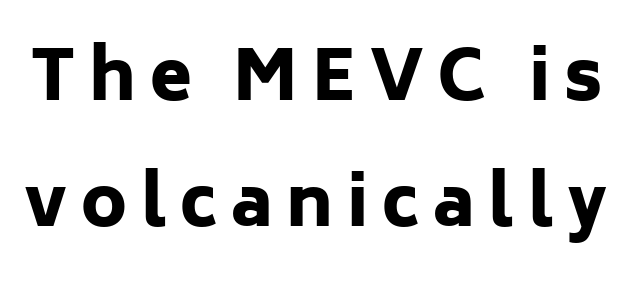
The image shows 68 px heavy sans-serif type, upright; set line spacing 1.85x, unusually wide letter spacing (+0.2 em), not underlined; low stroke contrast and a medium x-height.
